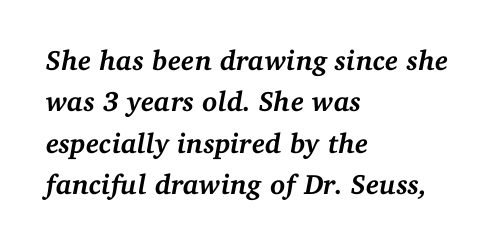
In terms of letterspacing, this is plain default setting. Line beginnings align vertically; line endings do not. One glance says typical: line gaps are just what's usual. A typesetter would mark this as italic.
